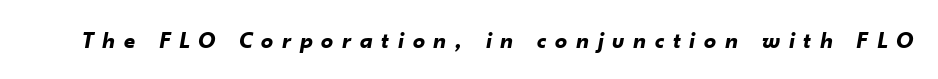
The area under the type is left untouched. Yep, that's italic — everything's leaning. Strokes here are thick enough to call this a true bold. Students, note that the glyphs here are deliberately spaced far apart.
